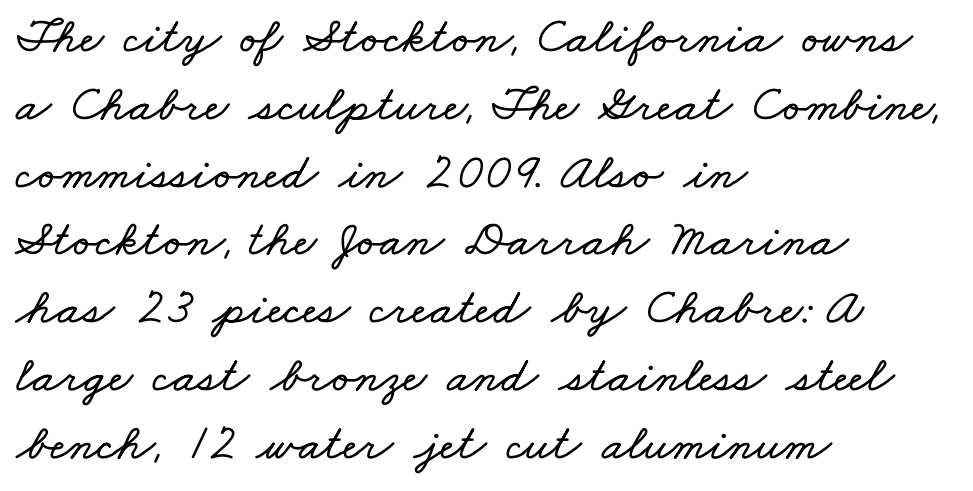
Q: Is the text underlined? A: No.
Q: How is the paragraph aligned? A: Left-aligned.
Q: Is the spacing between letters normal or unusually wide? A: Normal.
Q: Is the spacing between lines tight, normal or loose? A: Normal.
Q: Width (condensed, normal, or wide)? A: Wide.
Q: Stroke contrast? A: Low.
Q: x-height? A: Small.
Q: Monospaced? A: No.
